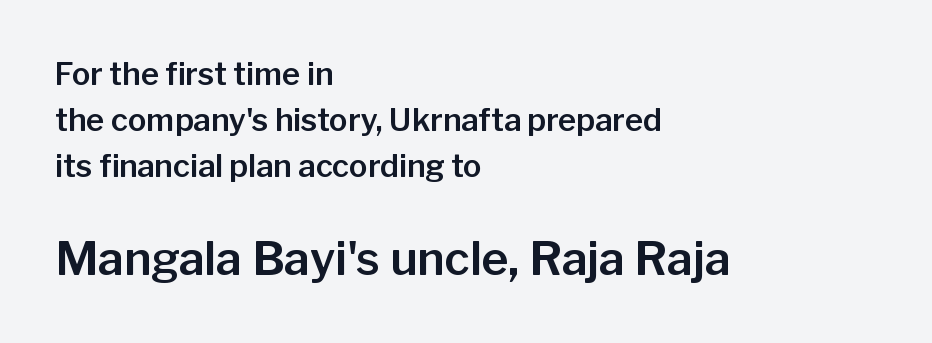
Note: smaller setting up top, larger setting below. The face used here is proportionally spaced, like ordinary book or web type. Bare-footed words on every line. What's the leading like? Ordinary, nothing unusual.
